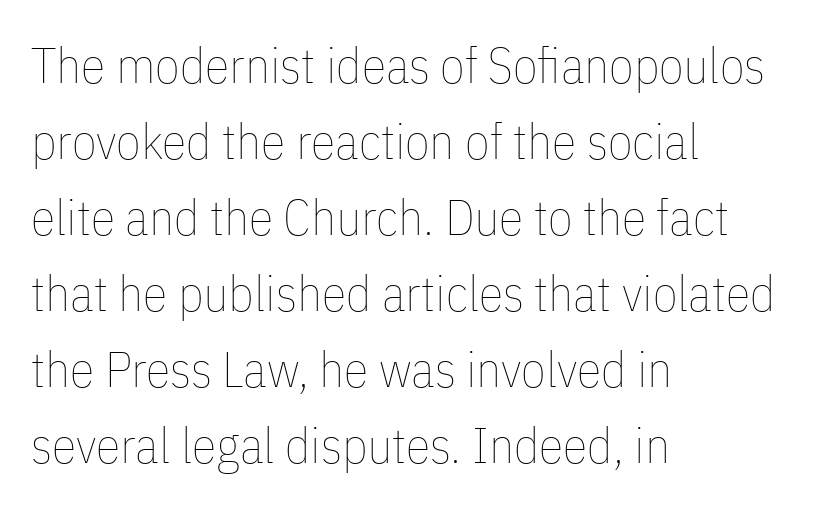
The image shows 50 px thin, condensed type, upright; set left-aligned, normal line spacing (1.52x), normal letter spacing, not underlined; low stroke contrast and a medium x-height.
